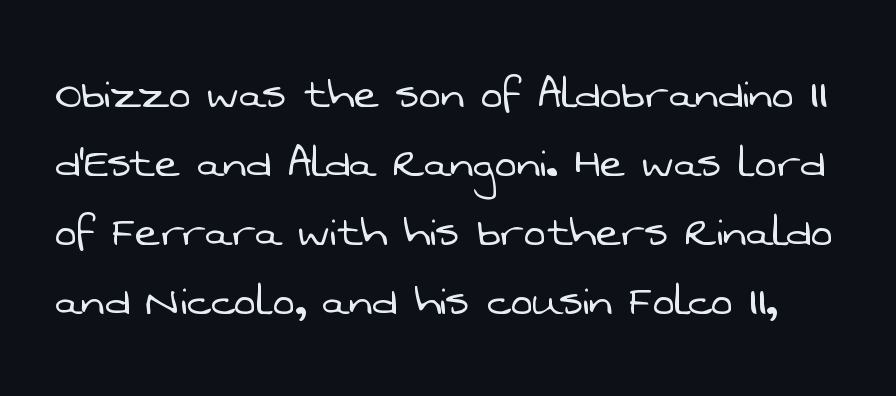
Q: Is the text bold? A: No.
Q: Is the typeface a serif or a sans-serif typeface? A: Sans-serif.
Q: Is the text underlined? A: No.
Q: Is the spacing between letters normal or unusually wide? A: Normal.
Q: Is the spacing between lines tight, normal or loose? A: Normal.
Q: Width (condensed, normal, or wide)? A: Normal.
Q: Stroke contrast? A: Low.
Q: x-height? A: Medium.
Q: Monospaced? A: No.
